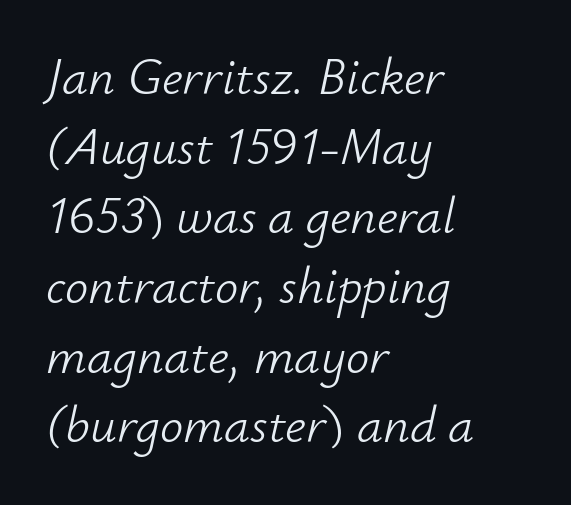
{"italic": "yes", "lean": "right", "slant_degrees": 12, "bold": "no", "weight": "light", "width": "normal", "stroke_contrast": "low", "x_height": "small", "monospaced": "no", "underline": "no", "align": "left", "line_spacing": "normal", "line_spacing_ratio": 1.34, "letter_spacing": "normal", "letter_spacing_em": 0.0, "glyph_px": 52}
